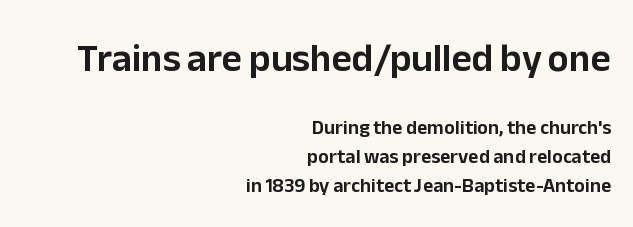
{"serif": "no", "italic": "no", "width": "normal", "stroke_contrast": "low", "x_height": "medium", "monospaced": "no", "underline": "no", "align": "right", "line_spacing": "normal", "line_spacing_ratio": 1.44, "letter_spacing": "normal", "letter_spacing_em": 0.0, "larger_block": "first", "size_ratio": 1.95, "glyph_px": 39}
